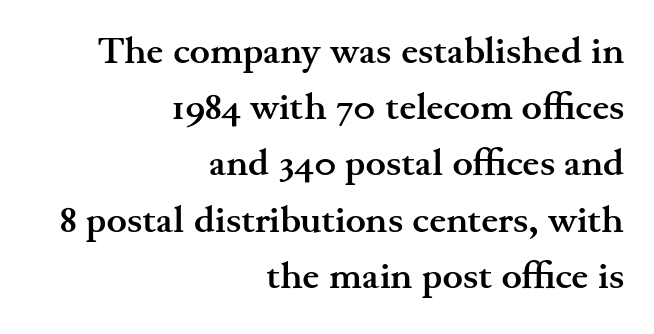
Q: Is the text bold? A: Yes.
Q: Is the text italic (slanted)? A: No, it is upright.
Q: Is the typeface a serif or a sans-serif typeface? A: Serif.
Q: Is the text underlined? A: No.
Q: How is the paragraph aligned? A: Right-aligned.
Q: Is the spacing between letters normal or unusually wide? A: Normal.
Q: Is the spacing between lines tight, normal or loose? A: Normal.
Q: Width (condensed, normal, or wide)? A: Wide.
Q: Stroke contrast? A: Medium.
Q: x-height? A: Small.
Q: Monospaced? A: No.
